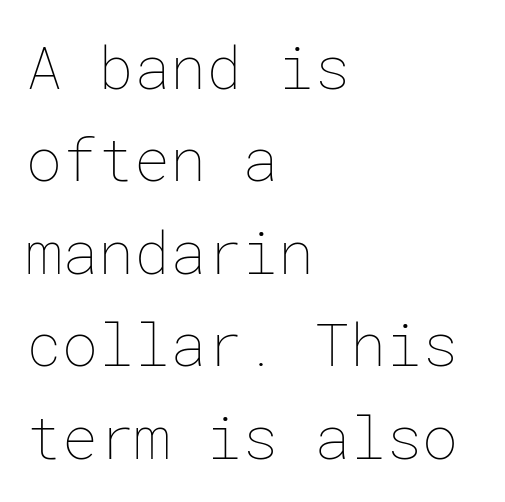
Letter spacing: default. Notice how the passage keeps a crisp vertical edge on the left only. Compared with a typical body face, this is equally light or lighter still. The passage shown is not underscored anywhere.
